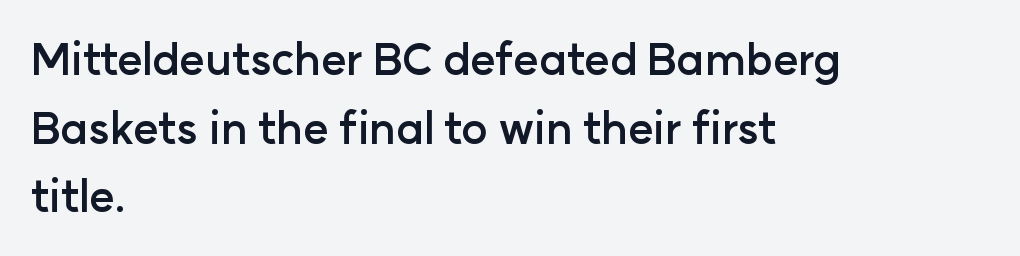
{"serif": "no", "italic": "no", "bold": "yes", "weight": "semibold", "width": "normal", "stroke_contrast": "low", "x_height": "medium", "monospaced": "no", "underline": "no", "align": "left", "line_spacing": "normal", "line_spacing_ratio": 1.56, "letter_spacing": "normal", "letter_spacing_em": 0.0, "glyph_px": 44}
